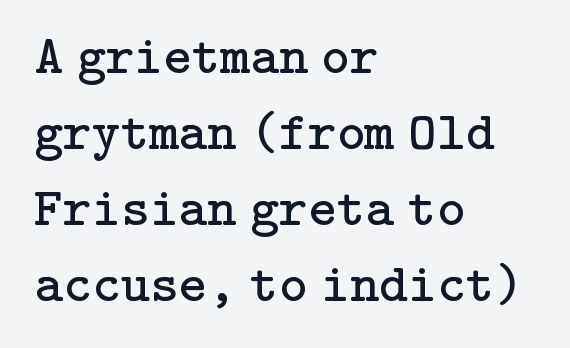
{"serif": "yes", "italic": "no", "bold": "no", "weight": "regular", "width": "normal", "stroke_contrast": "low", "x_height": "medium", "underline": "no", "align": "left", "line_spacing": "normal", "line_spacing_ratio": 1.38, "letter_spacing": "normal", "letter_spacing_em": 0.0, "glyph_px": 55}
